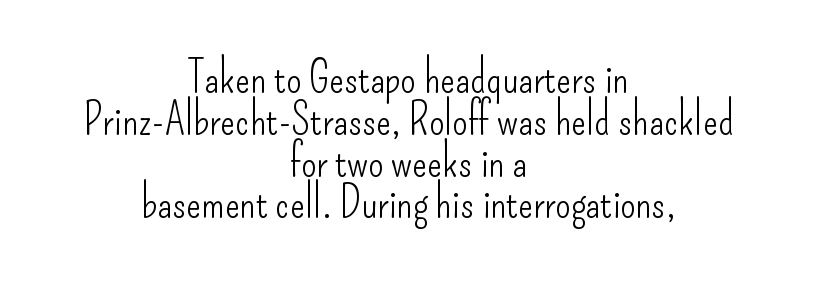
The image shows 44 px light, condensed sans-serif type, upright; set centered, tight line spacing (0.95x), normal letter spacing, not underlined; low stroke contrast and a small x-height.
